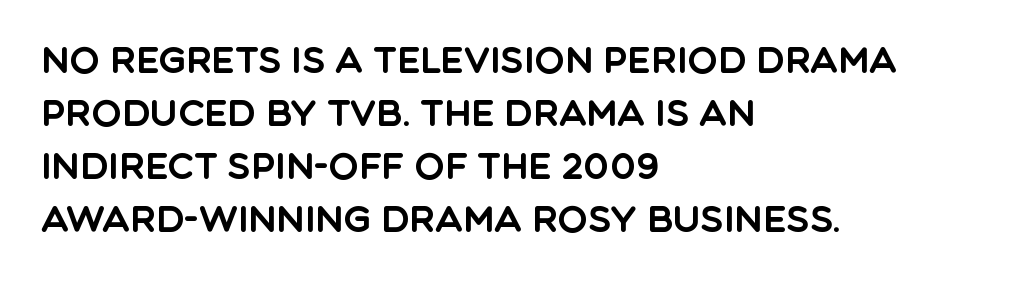
Q: Is the text italic (slanted)? A: No, it is upright.
Q: Is the typeface a serif or a sans-serif typeface? A: Sans-serif.
Q: Is the text underlined? A: No.
Q: How is the paragraph aligned? A: Left-aligned.
Q: Is the spacing between letters normal or unusually wide? A: Normal.
Q: Is the spacing between lines tight, normal or loose? A: Normal.
Q: Width (condensed, normal, or wide)? A: Normal.
Q: x-height? A: Large.
Q: Monospaced? A: No.
